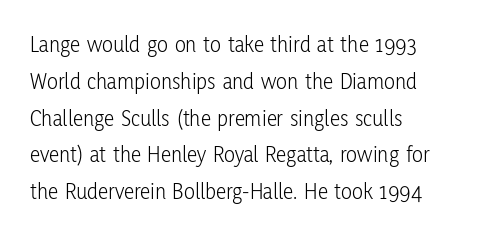
The image shows 23 px text type, upright; set left-aligned, normal line spacing (1.6x), normal letter spacing, not underlined.
